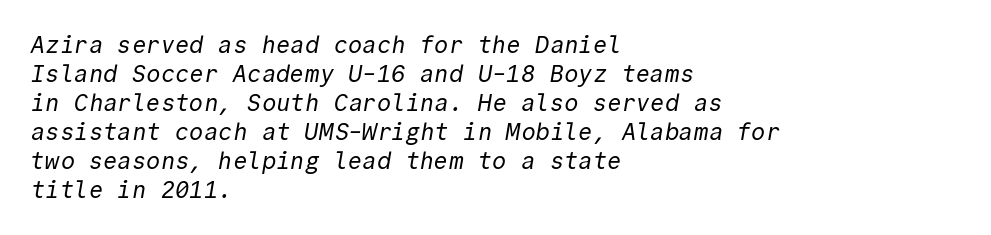
The passage shown is not underscored anywhere. This rendering uses left alignment, leaving the right contour irregular. Standard letterfit; no display-style spreading of the glyphs. Is the stroke heavy? The answer is a plain regular-or-lighter.
